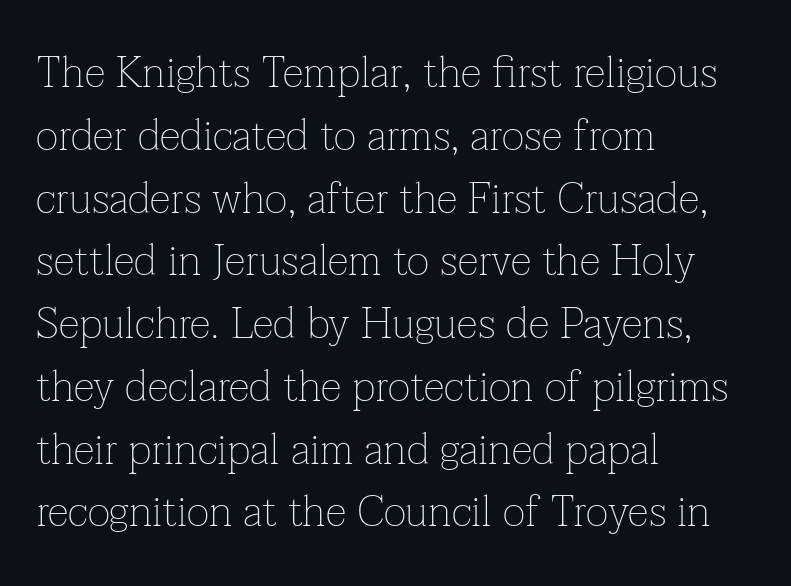
The image shows 43 px thin serif type, upright; set left-aligned, normal line spacing (1.46x), normal letter spacing, not underlined; low stroke contrast and a medium x-height.
